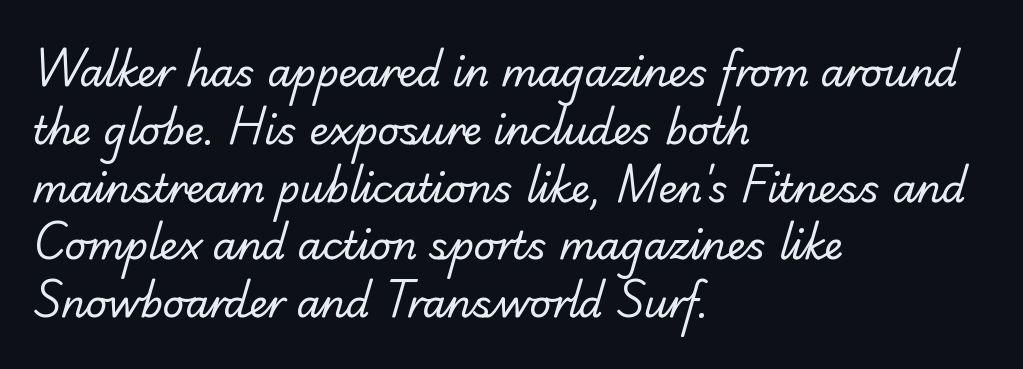
The image shows 38 px regular-weight serif type; set left-aligned, normal line spacing (1.52x), normal letter spacing, not underlined; low stroke contrast and a small x-height.
